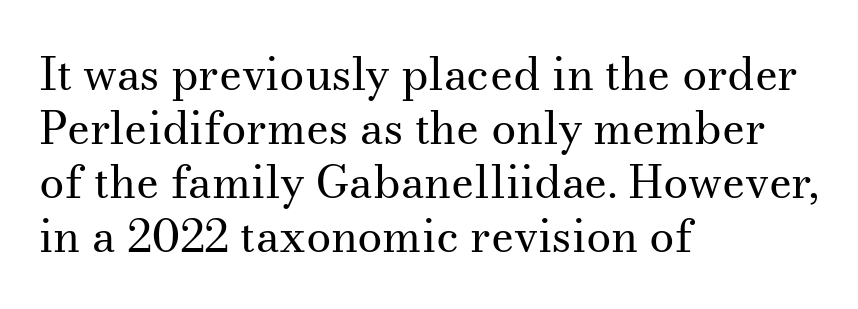
The image shows 45 px regular-weight serif type, upright; set left-aligned, line spacing 1.2x, normal letter spacing, not underlined; medium stroke contrast and a small x-height.
